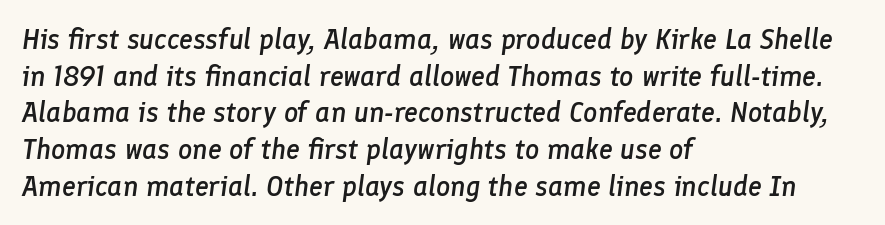
The rendering uses natural spacing where letterforms have individual widths. The gap between lines stays unmarked. This rendering uses left alignment, leaving the right contour irregular. Letter spacing: default. Baseline-to-baseline distance is the conventional proportion of letter height. Emphasis by weight is partial: semibold.
